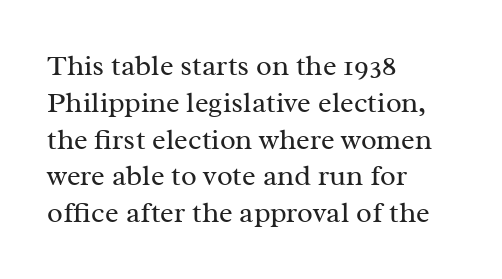
Look at the tracking — it's just the regular setting, nothing added. Is there much room between lines? A standard amount, neither cramped nor airy. A student would call this left alignment; a typographer would say flush left, rag right. Honestly, there is no underline to notice here at all. Italic? Not at all — the glyphs are vertical.
